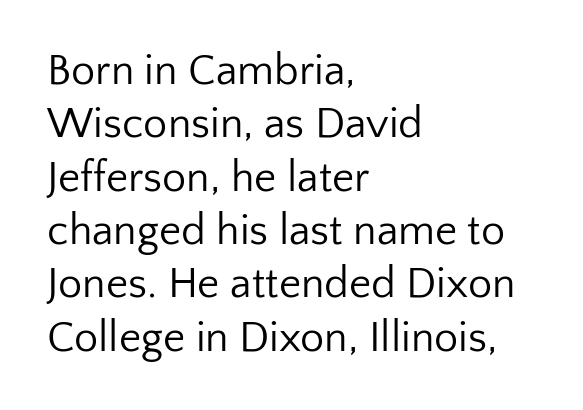
The image shows 43 px regular-weight sans-serif type, upright; set left-aligned, line spacing 1.24x, normal letter spacing, not underlined; low stroke contrast and a medium x-height.
